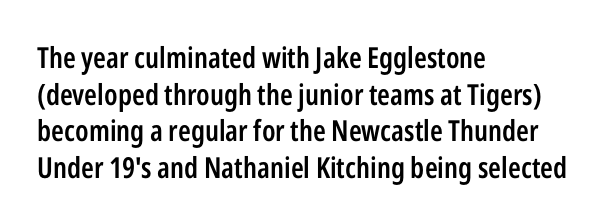
The image shows 29 px semibold, condensed sans-serif type, upright; set left-aligned, normal line spacing (1.26x), normal letter spacing, not underlined; low stroke contrast and a medium x-height.
